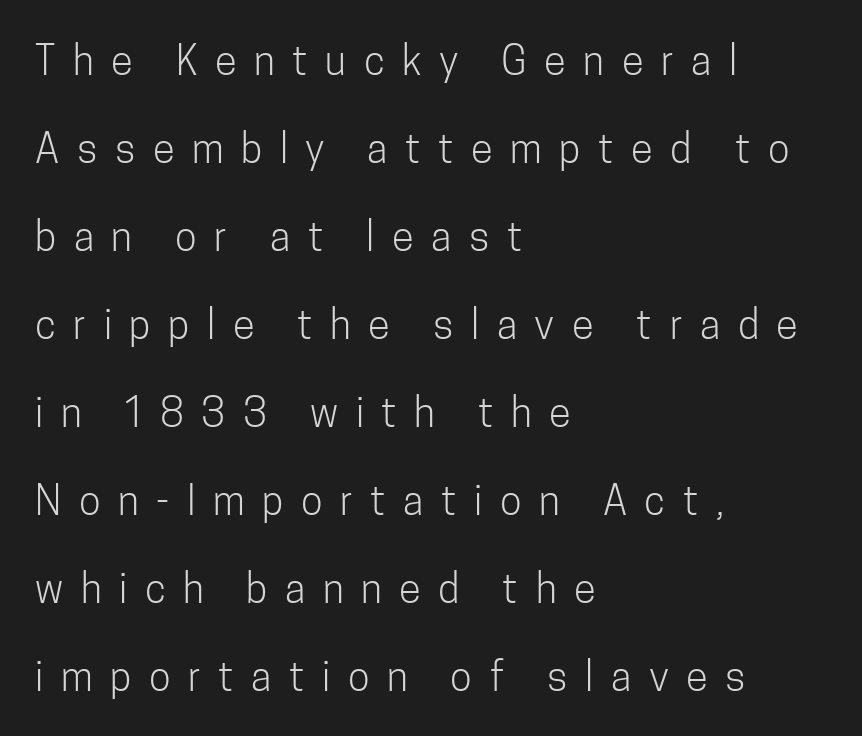
The image shows 40 px light, condensed sans-serif type, upright; set left-aligned, loose line spacing (2.2x), unusually wide letter spacing (+0.44 em), not underlined; low stroke contrast and a medium x-height.
